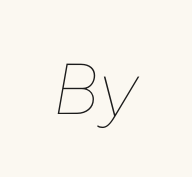
{"italic": "yes", "lean": "right", "slant_degrees": 10, "bold": "no", "weight": "thin", "width": "normal", "stroke_contrast": "low", "x_height": "medium", "monospaced": "no", "underline": "no", "letter_spacing": "normal", "letter_spacing_em": 0.0, "glyph_px": 72}
